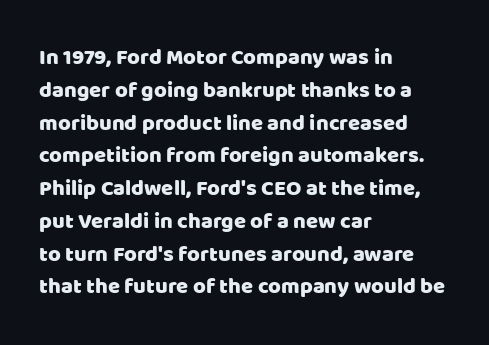
{"italic": "no", "underline": "no", "align": "left", "line_spacing": "normal", "line_spacing_ratio": 1.49, "letter_spacing": "normal", "letter_spacing_em": 0.0, "glyph_px": 22}
